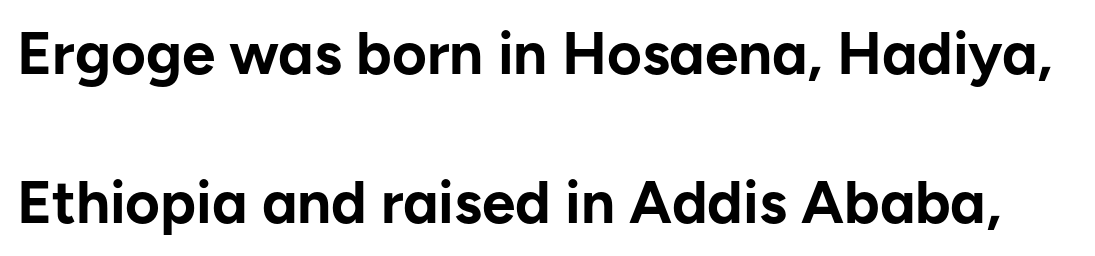
Notice how thick the strokes are: this is what a full bold looks like. The passage shown has conventional tracking throughout. The zone under the glyphs is completely vacant. The lettering holds an erect, upright posture throughout.
